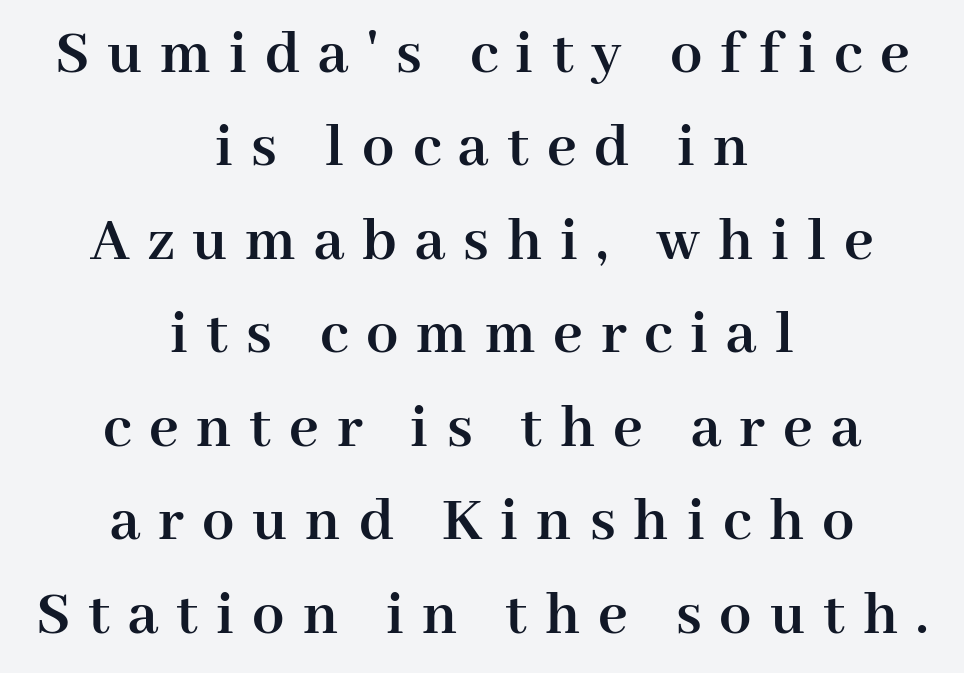
{"serif": "yes", "italic": "no", "bold": "yes", "weight": "semibold", "width": "normal", "stroke_contrast": "high", "x_height": "medium", "monospaced": "no", "underline": "no", "align": "center", "line_spacing": "normal", "line_spacing_ratio": 1.46, "letter_spacing": "wide", "letter_spacing_em": 0.28, "glyph_px": 64}
